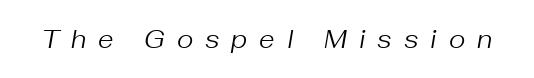
{"italic": "yes", "lean": "right", "slant_degrees": 10, "bold": "no", "underline": "no", "letter_spacing": "wide", "letter_spacing_em": 0.48, "glyph_px": 25}
